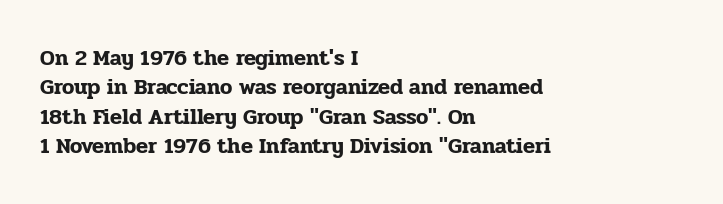
Reading down the block, your eye returns to a fixed left position each line. The type sits square on the baseline with zero lean. The space directly below the letters is spotless. Notice how descenders clear the ascenders below comfortably — that's standard leading. Each word holds together tightly as a unit, with standard inter-letter gaps.
